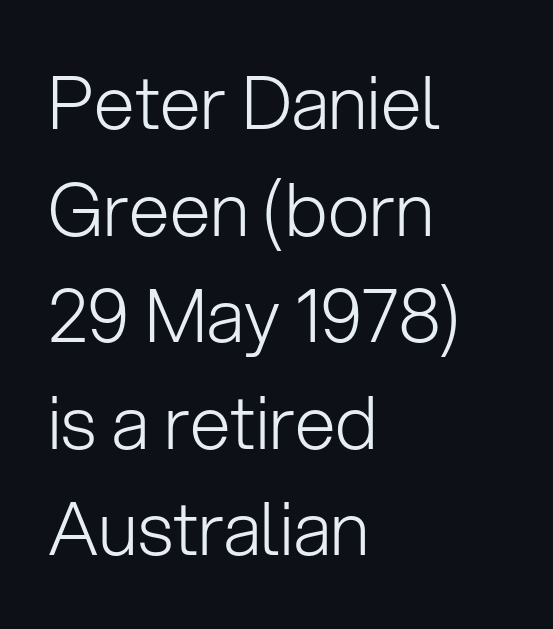
Q: Is the text bold? A: No.
Q: Is the text italic (slanted)? A: No, it is upright.
Q: Is the typeface a serif or a sans-serif typeface? A: Sans-serif.
Q: Is the text underlined? A: No.
Q: How is the paragraph aligned? A: Left-aligned.
Q: Is the spacing between letters normal or unusually wide? A: Normal.
Q: Is the spacing between lines tight, normal or loose? A: Normal.
Q: Width (condensed, normal, or wide)? A: Normal.
Q: Stroke contrast? A: Low.
Q: x-height? A: Medium.
Q: Monospaced? A: No.
